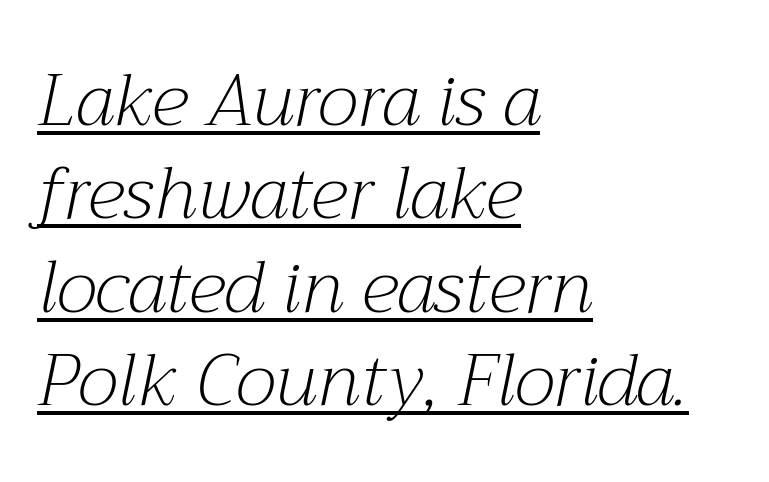
{"serif": "yes", "italic": "yes", "lean": "right", "slant_degrees": 12, "bold": "no", "weight": "light", "width": "normal", "stroke_contrast": "medium", "x_height": "medium", "monospaced": "no", "underline": "yes", "align": "left", "line_spacing": "normal", "line_spacing_ratio": 1.28, "letter_spacing": "normal", "letter_spacing_em": 0.0, "glyph_px": 73}
